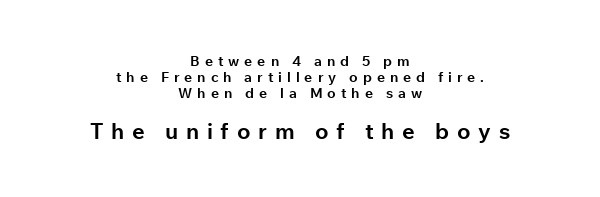
Q: Is the text bold? A: Yes.
Q: Is the text italic (slanted)? A: No, it is upright.
Q: Is the text underlined? A: No.
Q: How is the paragraph aligned? A: Centered.
Q: Is the spacing between letters normal or unusually wide? A: Unusually wide.
Q: Is the spacing between lines tight, normal or loose? A: Tight.
Q: Which block of text is set in a larger size, the first (top) or the second (bottom)? A: The second (bottom) one.
